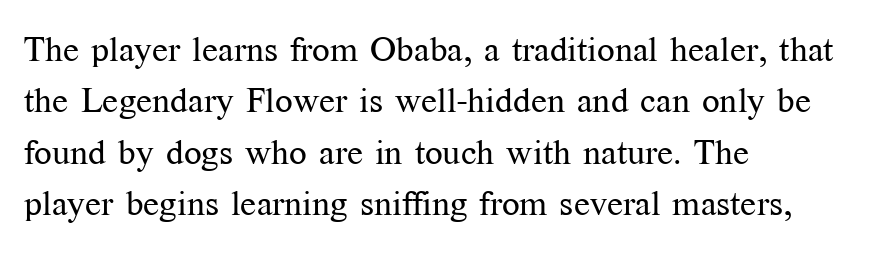
The image shows 35 px regular-weight serif type, upright; set left-aligned, normal line spacing (1.47x), normal letter spacing, not underlined; medium stroke contrast and a medium x-height.
